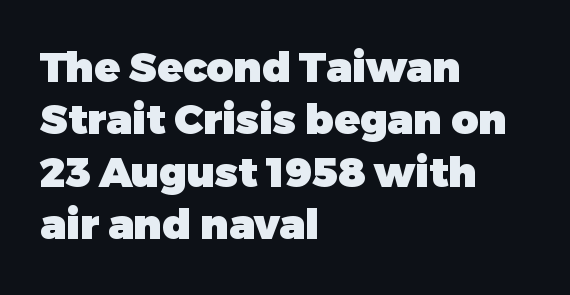
Standard letterfit; no display-style spreading of the glyphs. Rule under the text: the space is simply empty. This is heavy type, rendered in bold. The lines in this sample share a left origin and differ only in where they stop.
